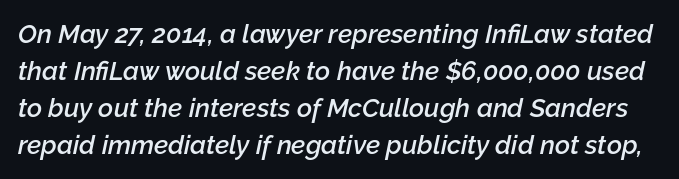
Look at the tracking — it's just the regular setting, nothing added. The sample has been set in demibold, a notch under bold. The block of text has a typical density, with ordinary space between rows. The space beneath each line is pristine and unruled. Posture: slanted.
